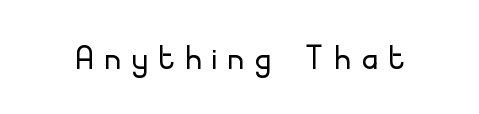
Q: Is the text bold? A: No.
Q: Is the text italic (slanted)? A: No, it is upright.
Q: Is the typeface a serif or a sans-serif typeface? A: Sans-serif.
Q: Is the text underlined? A: No.
Q: Is the spacing between letters normal or unusually wide? A: Unusually wide.
Q: Width (condensed, normal, or wide)? A: Normal.
Q: Stroke contrast? A: Low.
Q: x-height? A: Small.
Q: Monospaced? A: No.
